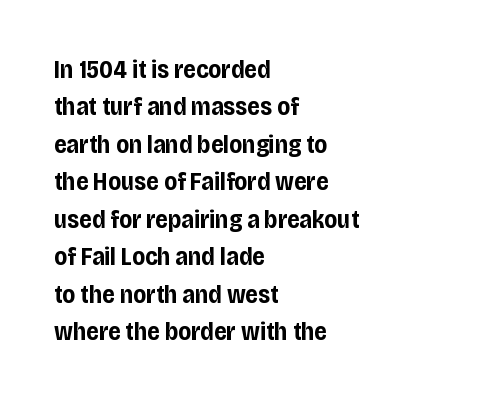
Baseline-to-baseline distance is the conventional proportion of letter height. The typesetter chose a ragged-right arrangement here. The zone under the glyphs is completely vacant. Typesetter's note: full bold, strokes at maximum text heaviness. In terms of posture, this sample is upright. The horizontal fit of the characters is conventional and even.
